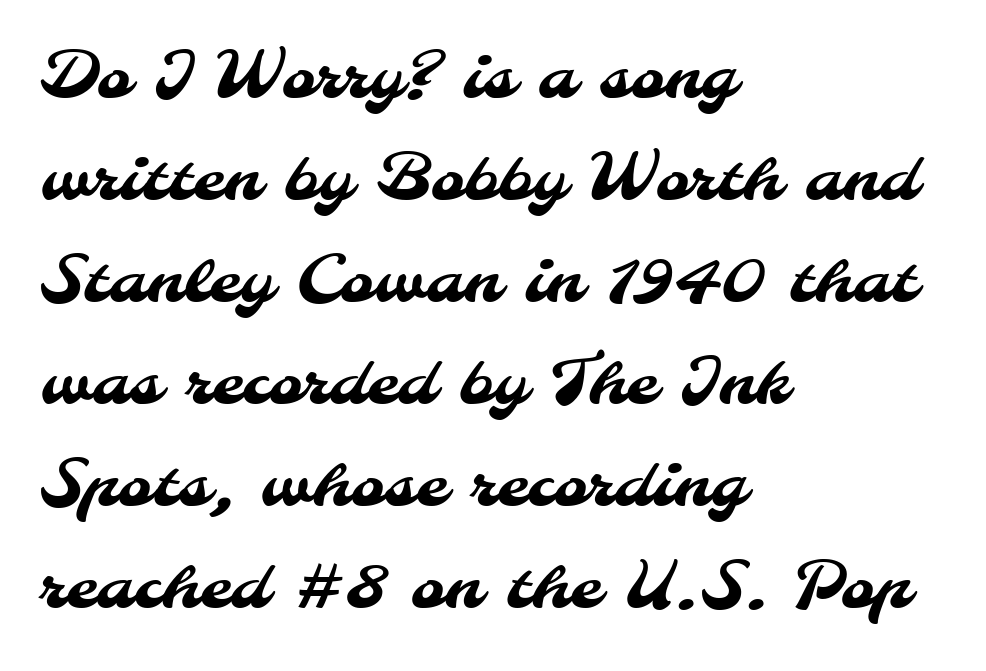
{"serif": "no", "width": "normal", "stroke_contrast": "medium", "x_height": "small", "monospaced": "no", "underline": "no", "align": "left", "line_spacing": "normal", "line_spacing_ratio": 1.57, "letter_spacing": "normal", "letter_spacing_em": 0.0, "glyph_px": 65}
